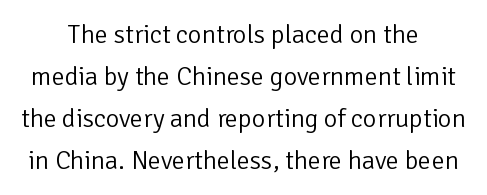
Check under the words: just untouched page. Stems and bowls with no extra thickness — not bold. Whoever set this chose a conventional vertical rhythm. A student would call this center alignment; a typographer would say set centered.
